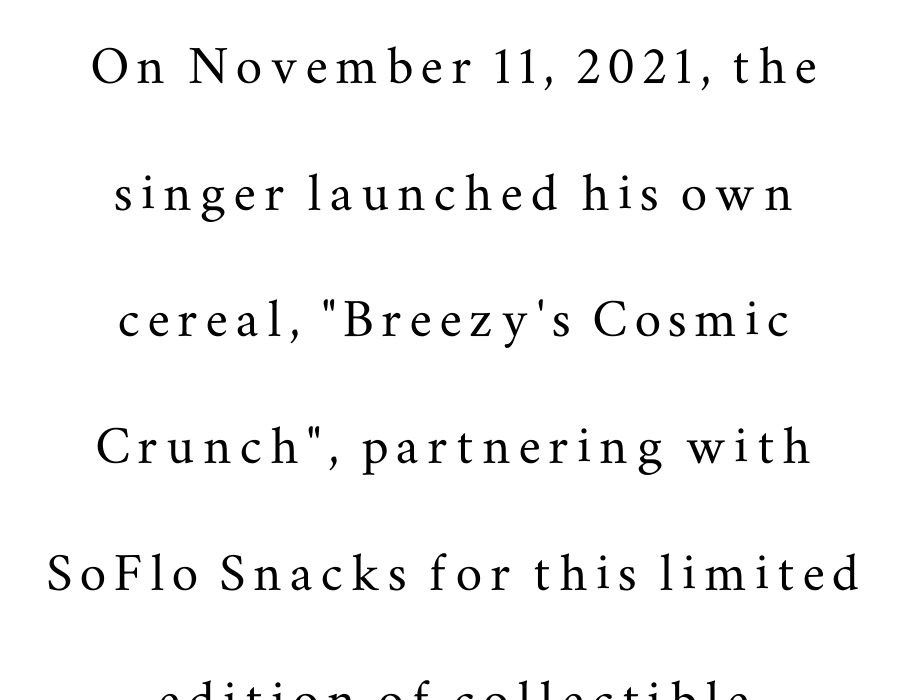
Decoration check: the copy has no underline. Loosely led — the rows are spread out. When letters stand straight like this, we call the style roman or upright. The letters advance in unequal steps, a hallmark of proportional type.
